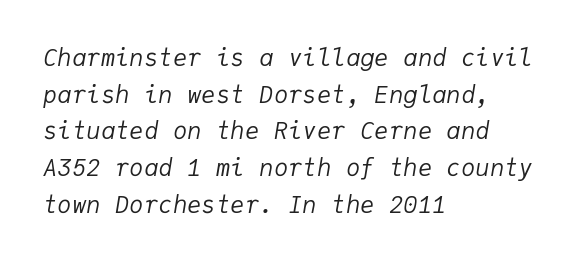
{"italic": "yes", "lean": "right", "slant_degrees": 9, "bold": "no", "underline": "no", "align": "left", "line_spacing": "normal", "line_spacing_ratio": 1.53, "letter_spacing": "normal", "letter_spacing_em": 0.0, "glyph_px": 24}
